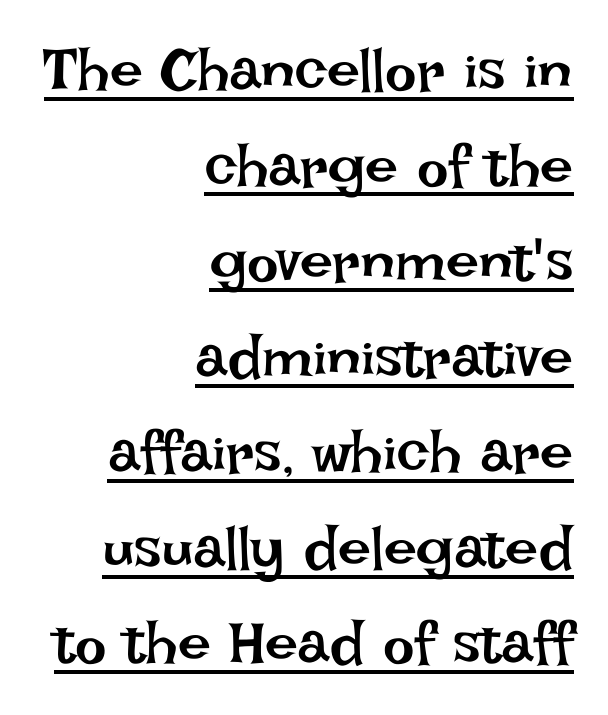
{"italic": "no", "bold": "no", "weight": "regular", "width": "normal", "stroke_contrast": "low", "x_height": "large", "monospaced": "no", "underline": "yes", "align": "right", "line_spacing": "normal", "line_spacing_ratio": 1.62, "letter_spacing": "normal", "letter_spacing_em": 0.0, "glyph_px": 59}
